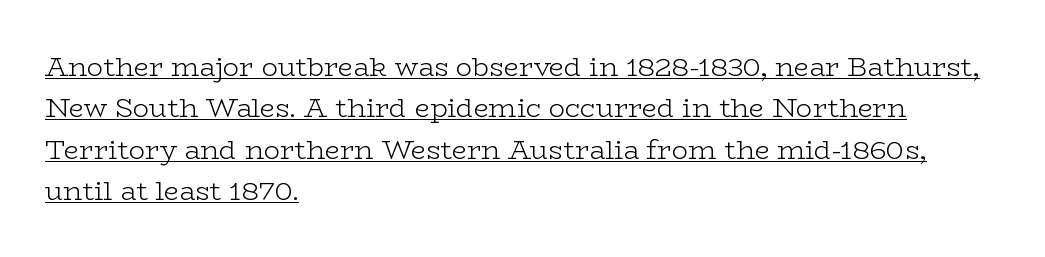
Q: Is the text bold? A: No.
Q: Is the text italic (slanted)? A: No, it is upright.
Q: Is the text underlined? A: Yes.
Q: How is the paragraph aligned? A: Left-aligned.
Q: Is the spacing between letters normal or unusually wide? A: Normal.
Q: Is the spacing between lines tight, normal or loose? A: Normal.
